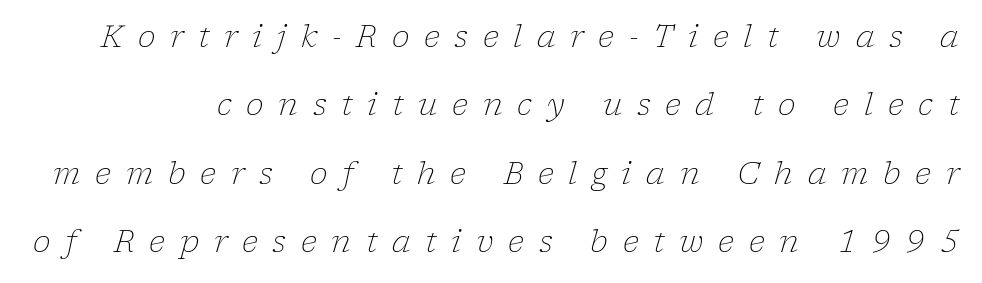
Q: Is the text bold? A: No.
Q: Is the text italic (slanted)? A: Yes, it leans right by about 17 degrees.
Q: Is the typeface a serif or a sans-serif typeface? A: Serif.
Q: Is the text underlined? A: No.
Q: Is the spacing between letters normal or unusually wide? A: Unusually wide.
Q: Is the spacing between lines tight, normal or loose? A: Loose.
Q: Width (condensed, normal, or wide)? A: Normal.
Q: Stroke contrast? A: Low.
Q: x-height? A: Medium.
Q: Monospaced? A: No.
